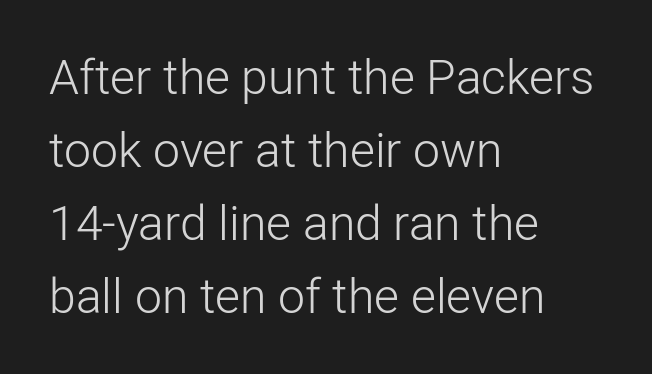
If you drew a line through each stem, it would be perfectly vertical. Is this a fixed-width face? No — the glyphs have proportional, varying widths. Line spacing here is normal. The words here are not underlined. Horizontally, the lines are justified to the leading edge only. You can tell from the bare stems that sans-serif type was used.
